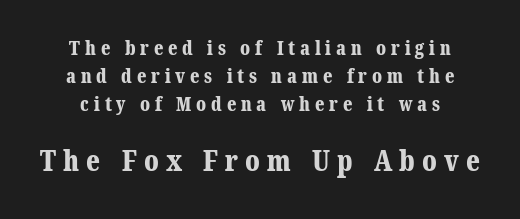
Serifs: yes, visible at the terminals of the letterforms. Does extra space separate the letters? Yes, quite a lot of it. The letters advance in unequal steps, a hallmark of proportional type. The lower block of text is set noticeably larger than the block above it.
